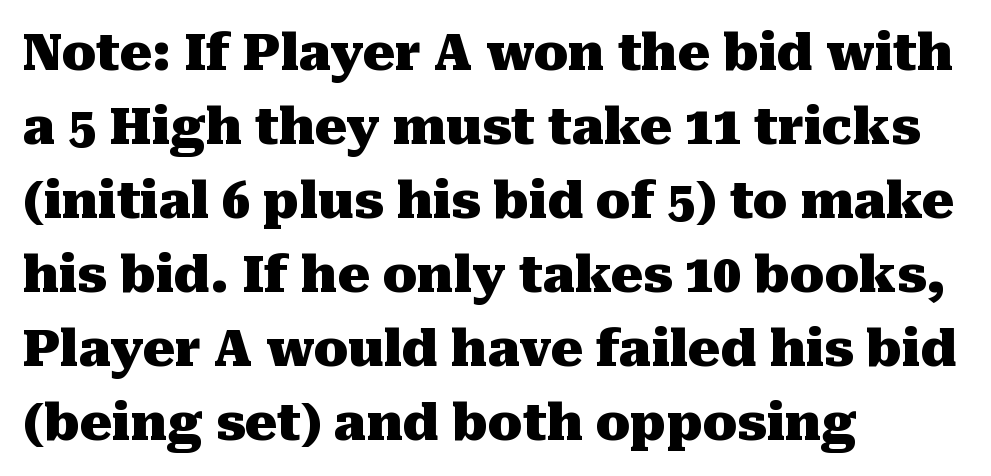
{"serif": "yes", "italic": "no", "bold": "yes", "weight": "heavy", "width": "normal", "stroke_contrast": "medium", "x_height": "medium", "monospaced": "no", "underline": "no", "align": "left", "line_spacing": "normal", "line_spacing_ratio": 1.48, "letter_spacing": "normal", "letter_spacing_em": 0.0, "glyph_px": 50}
